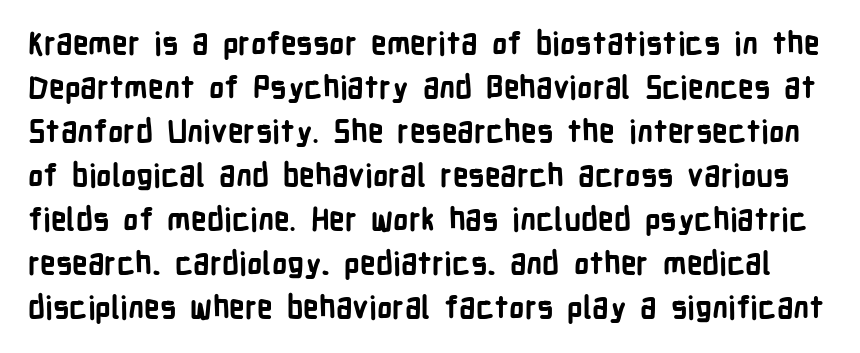
Q: Is the text bold? A: Yes.
Q: Is the text italic (slanted)? A: No, it is upright.
Q: Is the typeface a serif or a sans-serif typeface? A: Sans-serif.
Q: Is the text underlined? A: No.
Q: Is the spacing between letters normal or unusually wide? A: Normal.
Q: Is the spacing between lines tight, normal or loose? A: Normal.
Q: Width (condensed, normal, or wide)? A: Condensed.
Q: Stroke contrast? A: Low.
Q: x-height? A: Medium.
Q: Monospaced? A: No.
